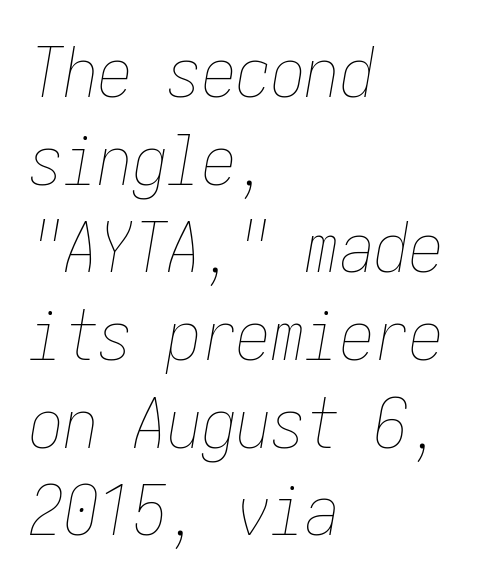
Q: Is the text bold? A: No.
Q: Is the text italic (slanted)? A: Yes, it leans right by about 10 degrees.
Q: Is the text underlined? A: No.
Q: How is the paragraph aligned? A: Left-aligned.
Q: Is the spacing between letters normal or unusually wide? A: Normal.
Q: Is the spacing between lines tight, normal or loose? A: Normal.
Q: Width (condensed, normal, or wide)? A: Condensed.
Q: Stroke contrast? A: Low.
Q: x-height? A: Medium.
